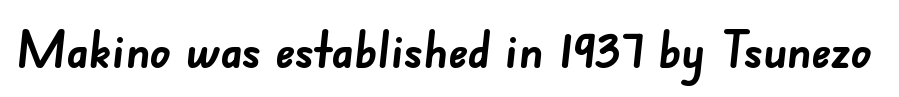
This sample has the flowing, uneven cadence of proportional lettering. The passage shown is not underscored anywhere. Nothing unusual about the tracking: characters are spaced as the font intends. The letters are bold, with thick, heavy strokes. Type style note: lacks serifs.
